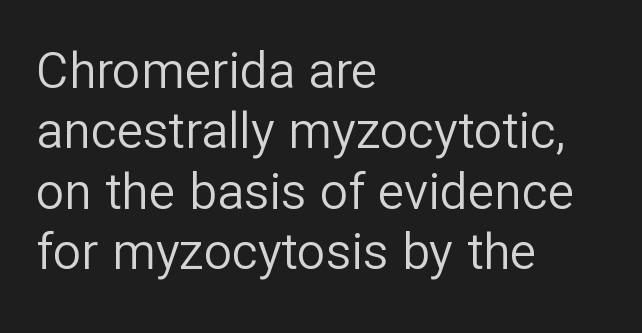
The strokes carry an ordinary text weight at most. The setting favours the left margin, as ordinary paragraphs usually do. How are the letters spaced? Ordinarily, with no added tracking. You could not count columns in this text — the font is proportionally spaced. These lines were composed using upright roman letters. Words float on clear page, feet unadorned.
